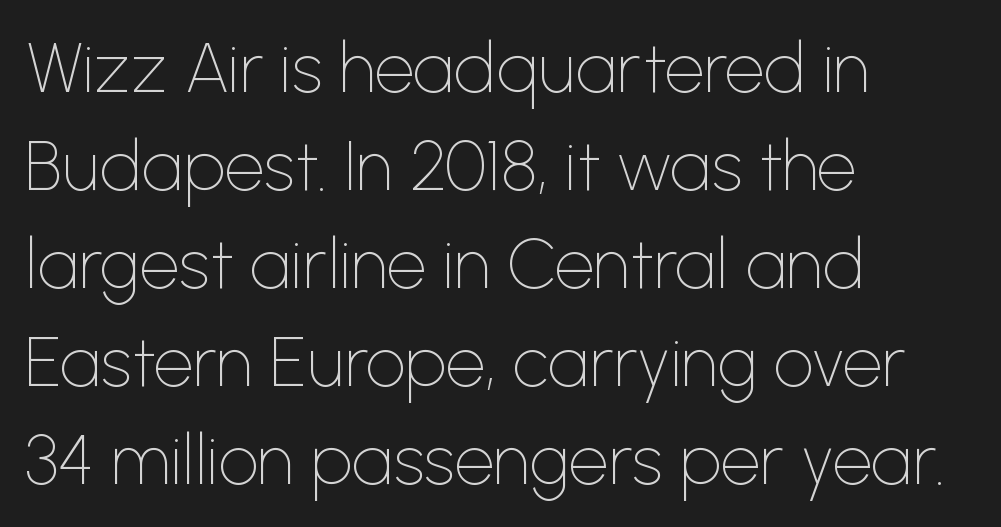
{"serif": "no", "italic": "no", "bold": "no", "weight": "thin", "width": "normal", "stroke_contrast": "low", "x_height": "medium", "monospaced": "no", "underline": "no", "align": "left", "line_spacing": "normal", "line_spacing_ratio": 1.4, "letter_spacing": "normal", "letter_spacing_em": 0.0, "glyph_px": 70}
